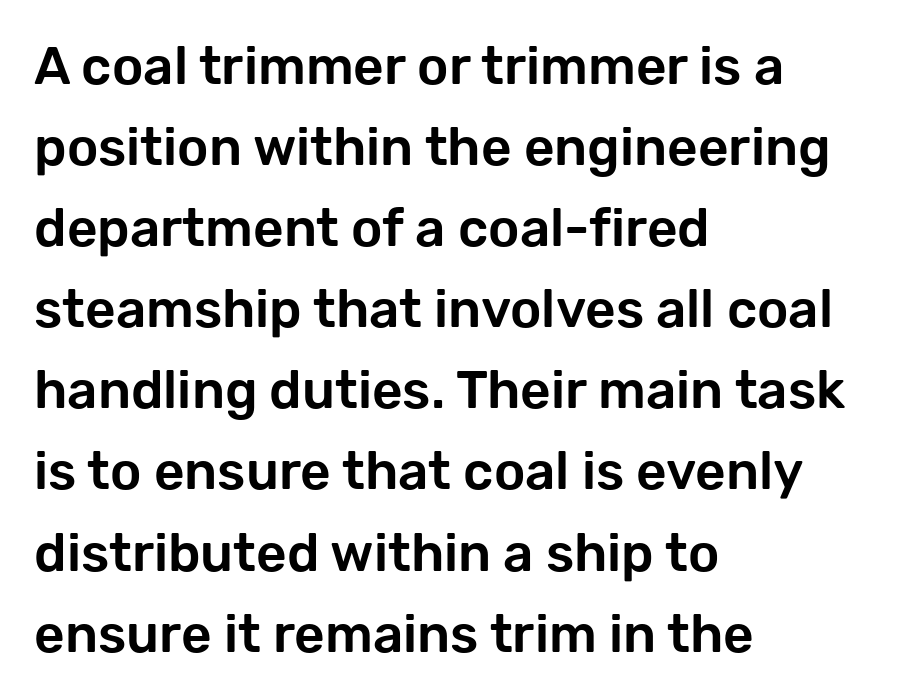
Underlining? Definitely not there. The letters carry no serifs — their stems end cleanly without finishing strokes. The setting favours the left margin, as ordinary paragraphs usually do. Whoever set this chose a conventional vertical rhythm. Notice how the stems are strictly vertical — no italics here.
